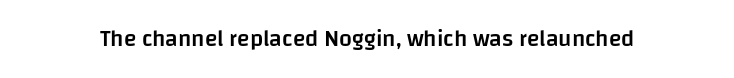
{"italic": "no", "bold": "semi", "underline": "no", "letter_spacing": "normal", "letter_spacing_em": 0.0, "glyph_px": 23}
